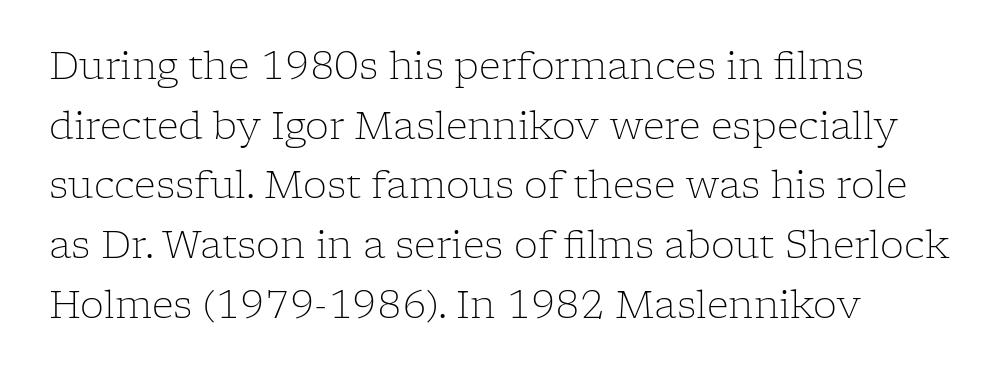
The image shows 38 px light serif type, upright; set left-aligned, normal line spacing (1.57x), normal letter spacing, not underlined; low stroke contrast and a medium x-height.
